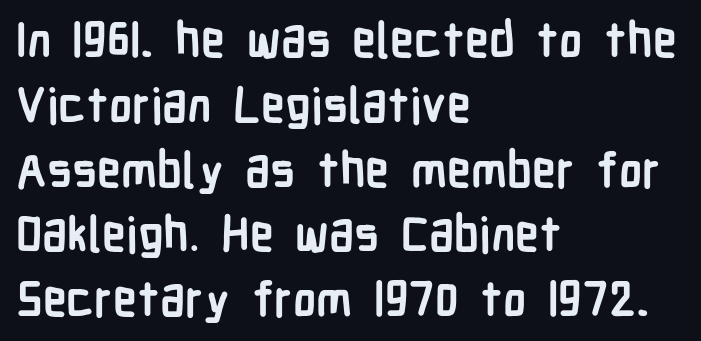
Character widths vary here, with narrow letters taking less room than wide ones. Letter spacing: default. Nobody drew a line under any word here. No italicization has been applied; the sample stays upright.
